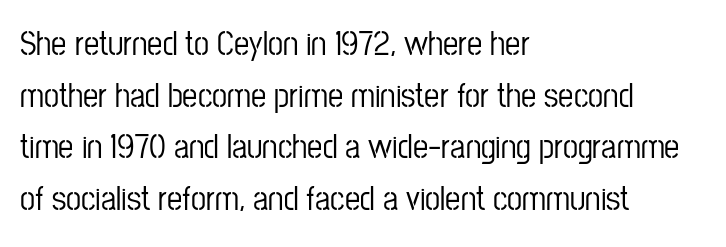
The image shows 34 px condensed sans-serif type, upright; set left-aligned, normal line spacing (1.52x), normal letter spacing, not underlined; low stroke contrast and a medium x-height.
